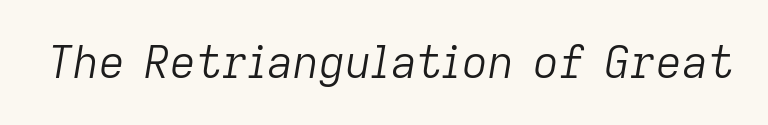
Q: Is the text bold? A: No.
Q: Is the text italic (slanted)? A: Yes, it leans right by about 9 degrees.
Q: Is the text underlined? A: No.
Q: Is the spacing between letters normal or unusually wide? A: Normal.
Q: Width (condensed, normal, or wide)? A: Normal.
Q: Stroke contrast? A: Low.
Q: x-height? A: Medium.
Q: Monospaced? A: No.
